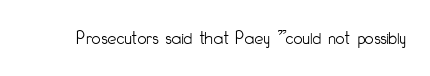
Q: Is the text bold? A: No.
Q: Is the text italic (slanted)? A: No, it is upright.
Q: Is the text underlined? A: No.
Q: Is the spacing between letters normal or unusually wide? A: Normal.
